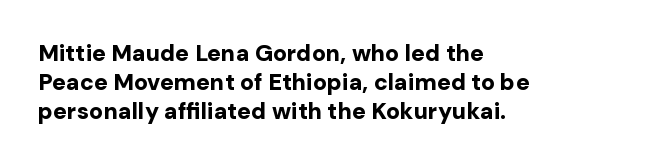
The image shows 23 px bold type, upright; set left-aligned, normal line spacing (1.27x), normal letter spacing, not underlined.
